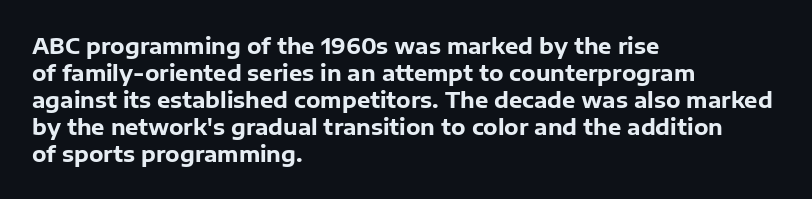
Q: Is the text bold? A: Yes.
Q: Is the text italic (slanted)? A: No, it is upright.
Q: Is the text underlined? A: No.
Q: How is the paragraph aligned? A: Left-aligned.
Q: Is the spacing between letters normal or unusually wide? A: Normal.
Q: Is the spacing between lines tight, normal or loose? A: Normal.
